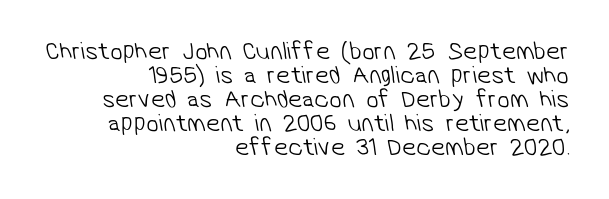
Q: Is the text bold? A: No.
Q: Is the text underlined? A: No.
Q: How is the paragraph aligned? A: Right-aligned.
Q: Is the spacing between letters normal or unusually wide? A: Normal.
Q: Is the spacing between lines tight, normal or loose? A: Tight.
